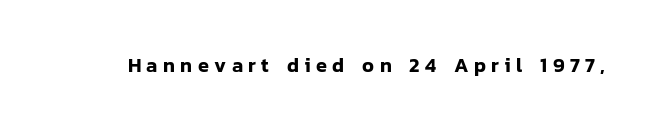
The image shows 20 px text type, upright; set unusually wide letter spacing (+0.27 em), not underlined.
